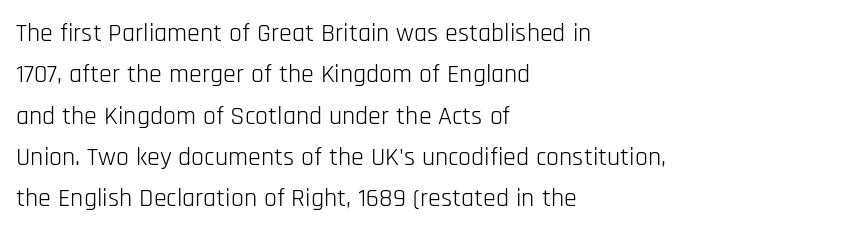
The image shows 26 px text type, upright; set left-aligned, normal line spacing (1.59x), normal letter spacing, not underlined.
